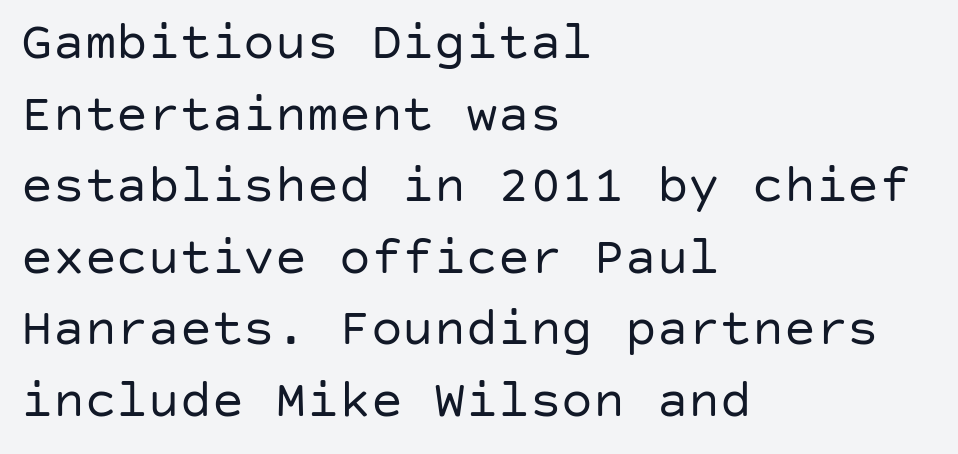
{"serif": "no", "italic": "no", "bold": "no", "weight": "regular", "width": "normal", "stroke_contrast": "low", "x_height": "large", "underline": "no", "align": "left", "line_spacing": "normal", "line_spacing_ratio": 1.35, "letter_spacing": "normal", "letter_spacing_em": 0.0, "glyph_px": 53}
